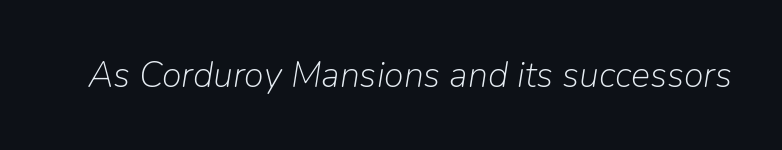
Q: Is the text bold? A: No.
Q: Is the text italic (slanted)? A: Yes, it leans right by about 9 degrees.
Q: Is the text underlined? A: No.
Q: Is the spacing between letters normal or unusually wide? A: Normal.
Q: Width (condensed, normal, or wide)? A: Normal.
Q: Stroke contrast? A: Low.
Q: x-height? A: Medium.
Q: Monospaced? A: No.
